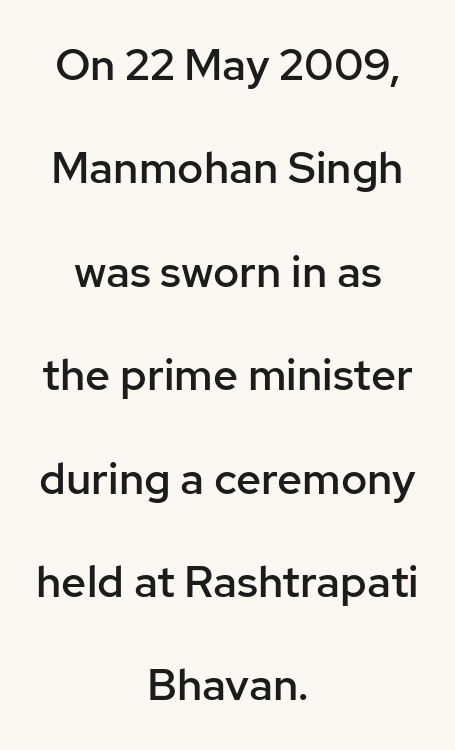
{"serif": "no", "italic": "no", "bold": "semi", "weight": "semibold", "width": "normal", "stroke_contrast": "low", "x_height": "medium", "monospaced": "no", "underline": "no", "align": "center", "line_spacing": "loose", "line_spacing_ratio": 2.35, "letter_spacing": "normal", "letter_spacing_em": 0.0, "glyph_px": 44}
